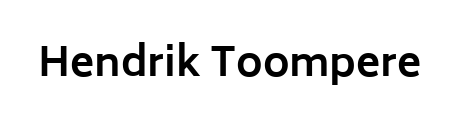
Q: Is the text bold? A: Yes.
Q: Is the text italic (slanted)? A: No, it is upright.
Q: Is the typeface a serif or a sans-serif typeface? A: Sans-serif.
Q: Is the text underlined? A: No.
Q: Is the spacing between letters normal or unusually wide? A: Normal.
Q: Width (condensed, normal, or wide)? A: Normal.
Q: Stroke contrast? A: Low.
Q: x-height? A: Medium.
Q: Monospaced? A: No.
